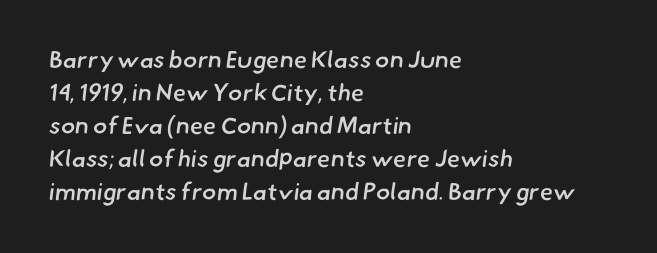
Caption: standard tracking, unaltered. Glance below the letters and you will spot only blank space. Horizontal alignment here is leftward, the default for most running prose. The passage shown stacks its lines at a standard gap.
